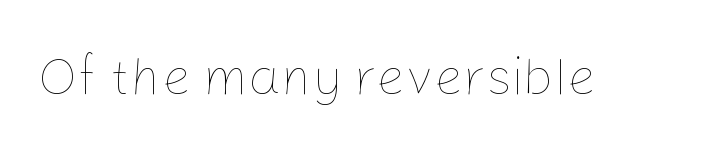
Characters follow at the spacing the type designer built in. You could not count columns in this text — the font is proportionally spaced. No word sits above an underline. Posture: vertical. Stems and bowls with no extra thickness — not bold.
